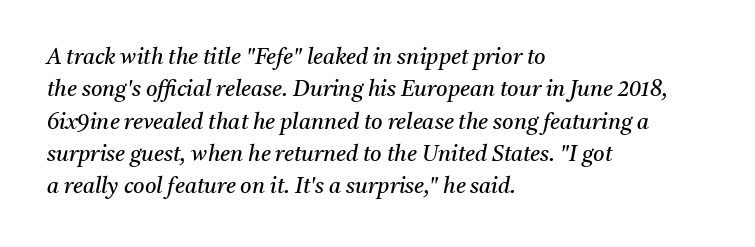
You could call the tracking neutral — neither tight nor loose. The ragged edge is on the right, which tells us the setting is flush left. Is the type heavy? It reads as light-to-regular instead. Normally led — the rows are evenly, conventionally spaced. Compared with ordinary roman type, these characters are visibly tilted.
